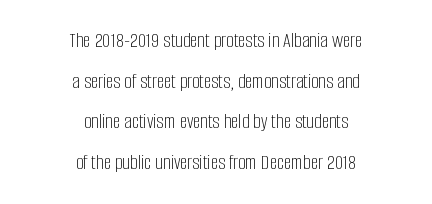
The image shows 21 px text type, upright; set centered, loose line spacing (1.93x), normal letter spacing, not underlined.
